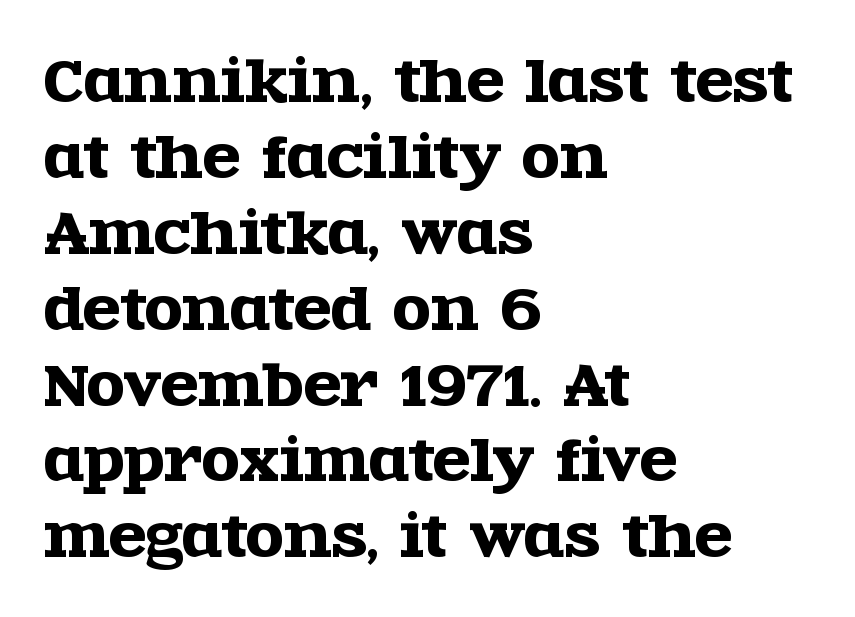
The image shows 55 px wide serif type, upright; set left-aligned, normal line spacing (1.38x), normal letter spacing, not underlined; a large x-height.
